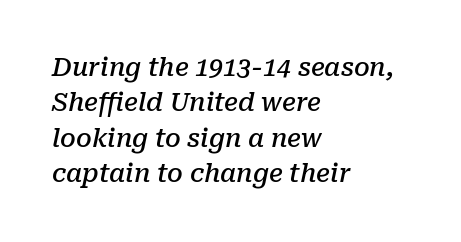
{"italic": "yes", "lean": "right", "slant_degrees": 10, "bold": "semi", "underline": "no", "align": "left", "line_spacing": "normal", "line_spacing_ratio": 1.42, "letter_spacing": "normal", "letter_spacing_em": 0.0, "glyph_px": 25}
